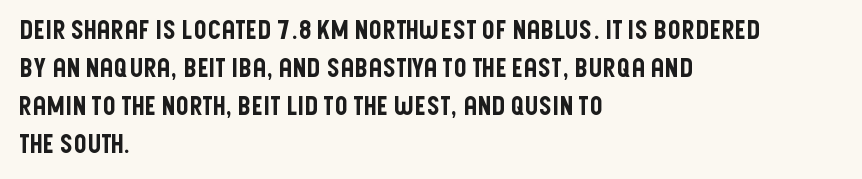
The image shows 26 px text type, upright; set left-aligned, normal line spacing (1.46x), normal letter spacing, not underlined.
